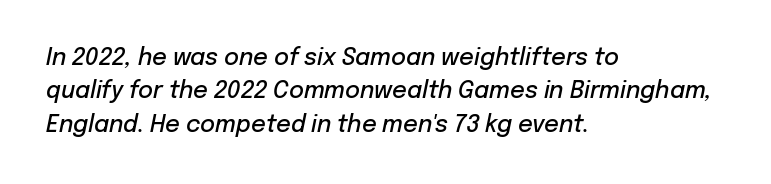
Does the lettering tilt? It does — this is italic. Tracking value appears to be zero — textbook default spacing. These lines are set flush left with a ragged right edge. A typesetter would call this leading conventional body-copy spacing. Bold? Not quite — semibold, heavier than regular but stopping short. Descenders are the only things crossing below the line.
